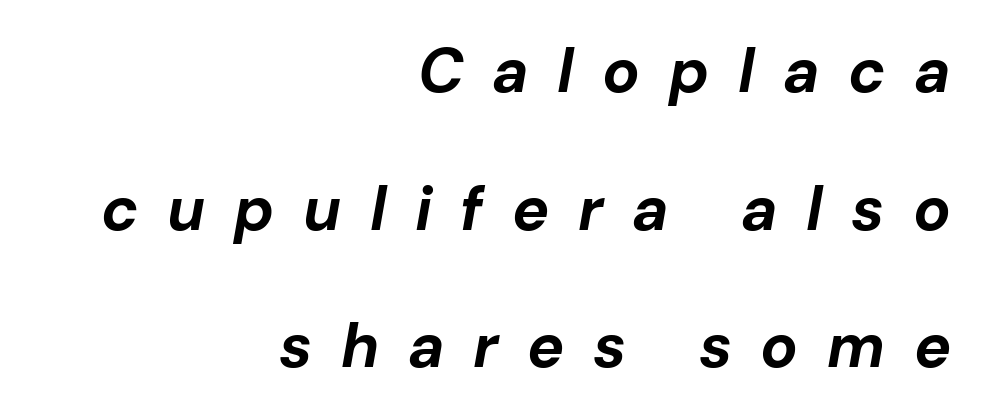
Q: Is the text bold? A: Yes.
Q: Is the text italic (slanted)? A: Yes, it leans right by about 10 degrees.
Q: Is the text underlined? A: No.
Q: How is the paragraph aligned? A: Right-aligned.
Q: Is the spacing between letters normal or unusually wide? A: Unusually wide.
Q: Is the spacing between lines tight, normal or loose? A: Loose.
Q: Width (condensed, normal, or wide)? A: Normal.
Q: Stroke contrast? A: Low.
Q: x-height? A: Medium.
Q: Monospaced? A: No.
